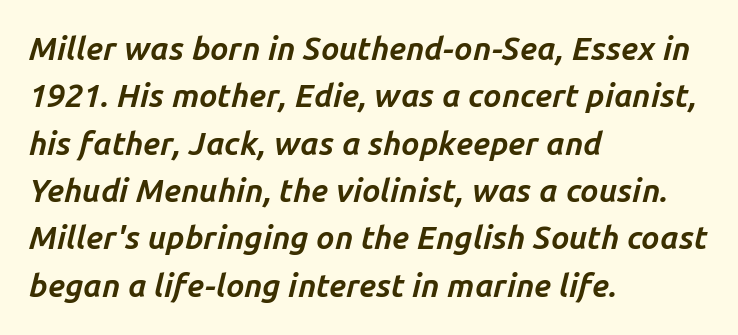
{"italic": "yes", "lean": "right", "slant_degrees": 14, "bold": "yes", "weight": "bold", "width": "normal", "stroke_contrast": "low", "x_height": "medium", "monospaced": "no", "underline": "no", "align": "left", "line_spacing": "normal", "line_spacing_ratio": 1.48, "letter_spacing": "normal", "letter_spacing_em": 0.0, "glyph_px": 32}
